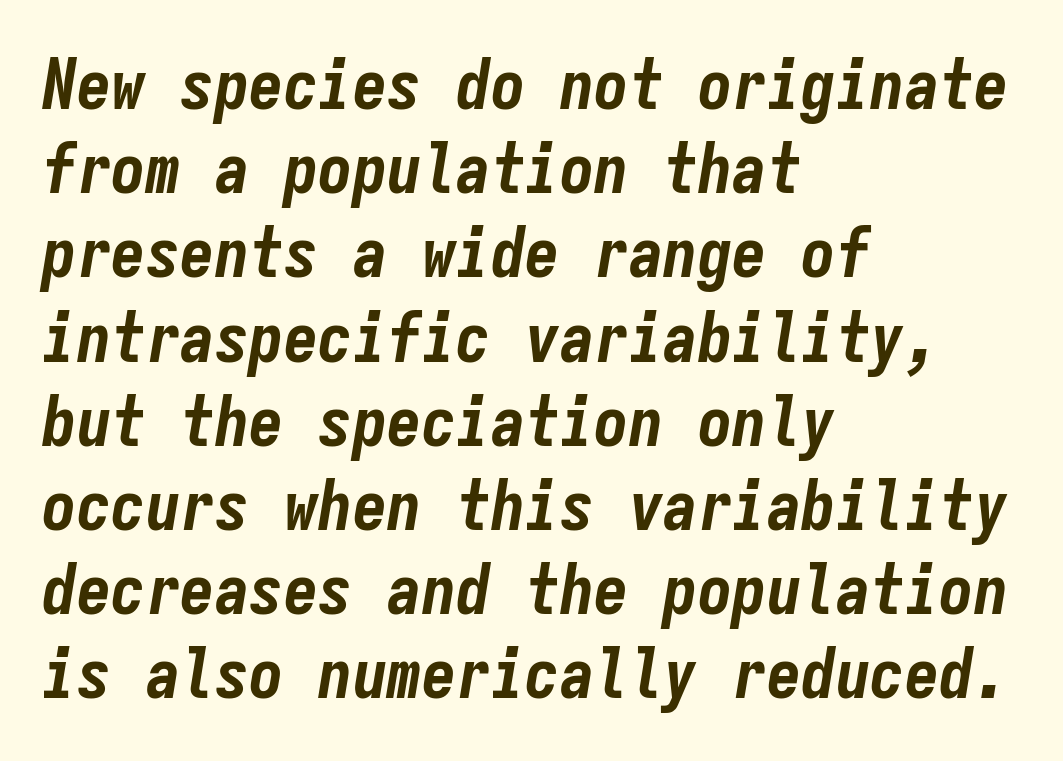
{"italic": "yes", "lean": "right", "slant_degrees": 9, "bold": "yes", "weight": "bold", "width": "condensed", "stroke_contrast": "low", "x_height": "medium", "monospaced": "yes", "underline": "no", "align": "left", "line_spacing_ratio": 1.22, "letter_spacing": "normal", "letter_spacing_em": 0.0, "glyph_px": 69}
